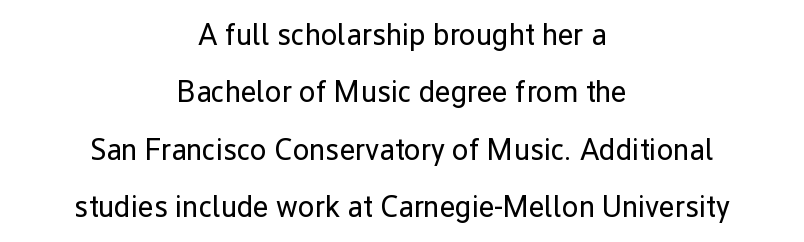
{"serif": "no", "italic": "no", "bold": "no", "weight": "regular", "width": "normal", "stroke_contrast": "low", "x_height": "medium", "monospaced": "no", "underline": "no", "align": "center", "line_spacing": "loose", "line_spacing_ratio": 1.91, "letter_spacing": "normal", "letter_spacing_em": 0.0, "glyph_px": 30}
